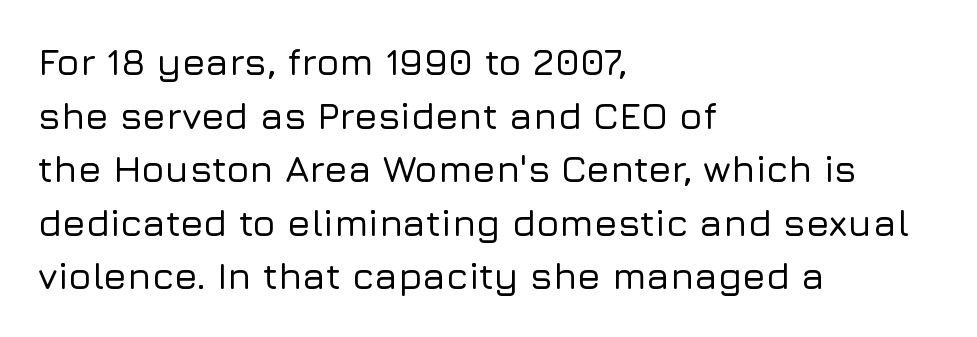
A typesetter would call this proportional, since set widths differ per character. No word sits above an underline. Evenly set lines give the paragraph a standard silhouette. In CSS terms this would be text-align: left. Does the type have serifs? No, each stem ends abruptly.
